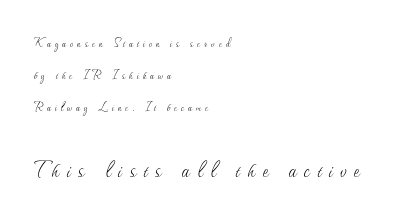
The image shows 27 px text type; set left-aligned, loose line spacing (2.29x), unusually wide letter spacing (+0.28 em), not underlined; the second (bottom) block is 1.93x larger.
